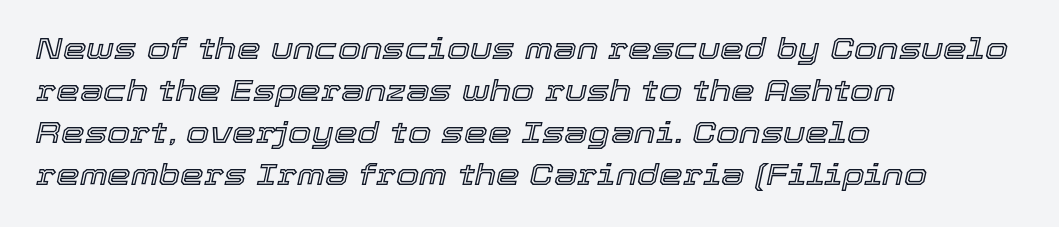
{"italic": "yes", "lean": "right", "slant_degrees": 12, "width": "normal", "x_height": "medium", "monospaced": "no", "underline": "no", "align": "left", "line_spacing": "normal", "line_spacing_ratio": 1.4, "letter_spacing": "normal", "letter_spacing_em": 0.0, "glyph_px": 30}
